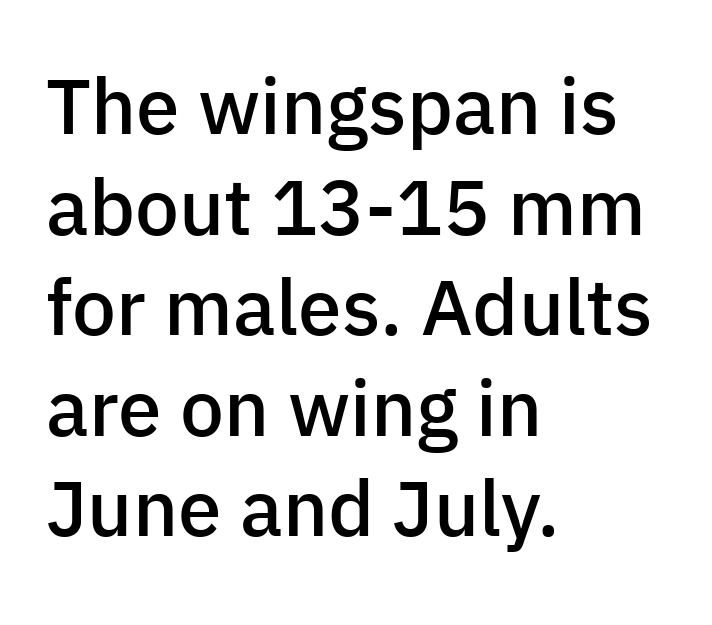
The rendering anchors every line to the left-hand side. Type without underlining. Nobody touched the tracking dial on this one. The letters stand upright; this is a roman face. What kind of face is this? One without serifs — a sans. Regular leading.
